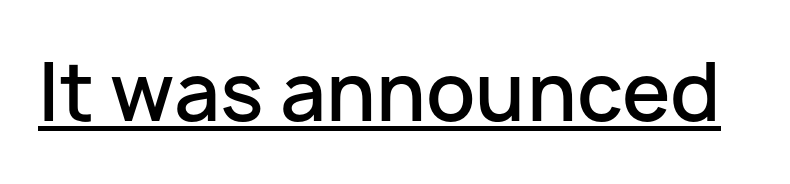
Quick note: not italic, upright. The face used here is a sans, in the tradition of grotesques and geometrics. Is the letter spacing exaggerated? No — it looks like the ordinary default. The face used here is proportionally spaced, like ordinary book or web type. Honestly, the underline is the first thing you notice here. The typesetting leans somewhat heavy: a semibold.
